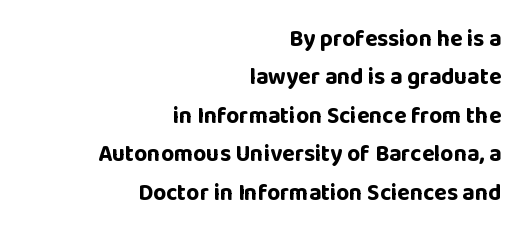
The image shows 23 px bold type, upright; set right-aligned, normal line spacing (1.67x), normal letter spacing, not underlined.
